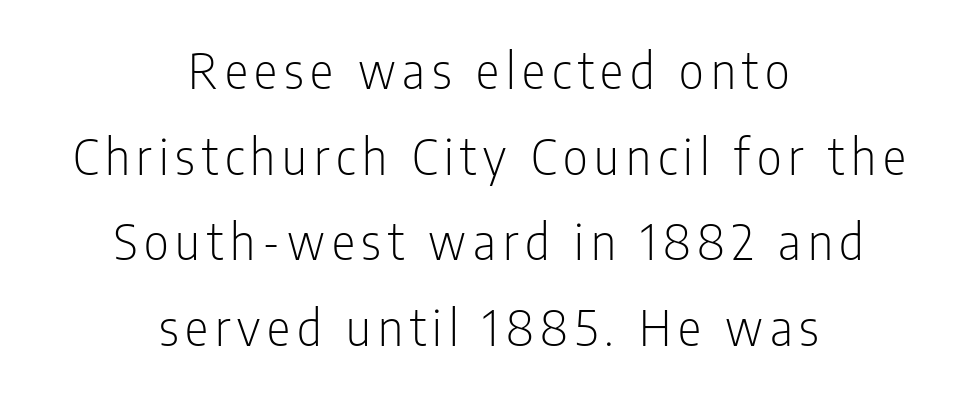
{"serif": "no", "italic": "no", "bold": "no", "weight": "light", "width": "condensed", "stroke_contrast": "low", "x_height": "medium", "monospaced": "no", "underline": "no", "align": "center", "line_spacing_ratio": 1.75, "glyph_px": 49}
